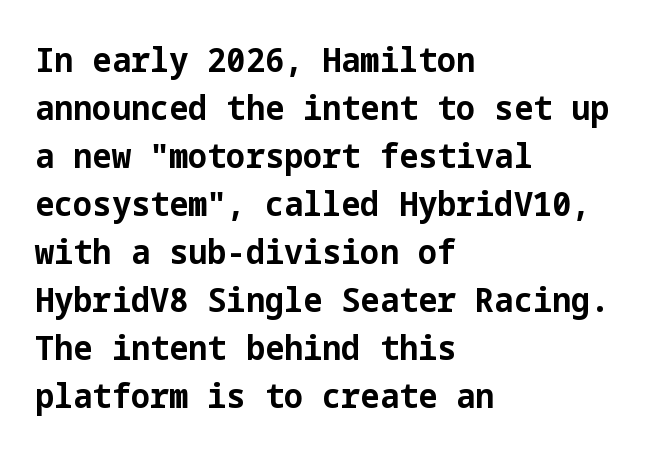
Each new line begins a customary step beneath the previous one. A clean baseline with only descenders dipping below it. Nope, no serifs anywhere on these letters. Posture: straight, roman, zero tilt.
